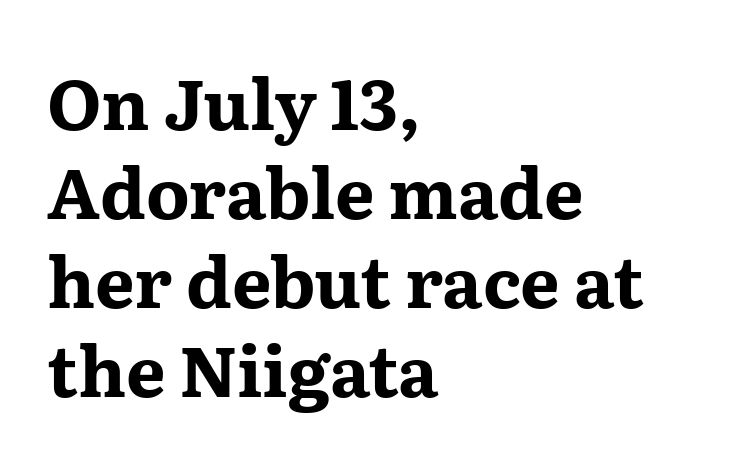
A clean baseline with only descenders dipping below it. Look at the tracking — it's just the regular setting, nothing added. The passage shown is typed in a proportional face where columns would drift. Each glyph is drawn with heavy, bold strokes. Baseline-to-baseline distance is the conventional proportion of letter height. The rendering shows small feet on the letterforms — a serif design.
